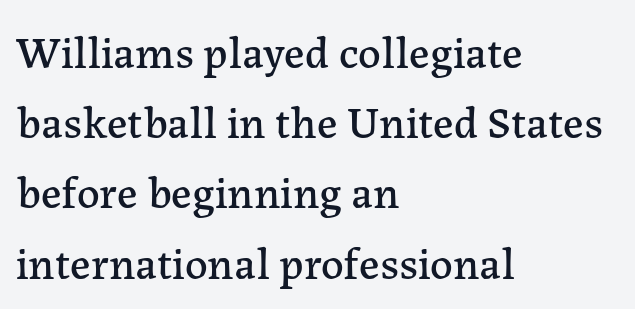
{"serif": "yes", "italic": "no", "width": "normal", "stroke_contrast": "low", "x_height": "medium", "monospaced": "no", "underline": "no", "align": "left", "line_spacing": "normal", "line_spacing_ratio": 1.56, "letter_spacing": "normal", "letter_spacing_em": 0.0, "glyph_px": 45}
